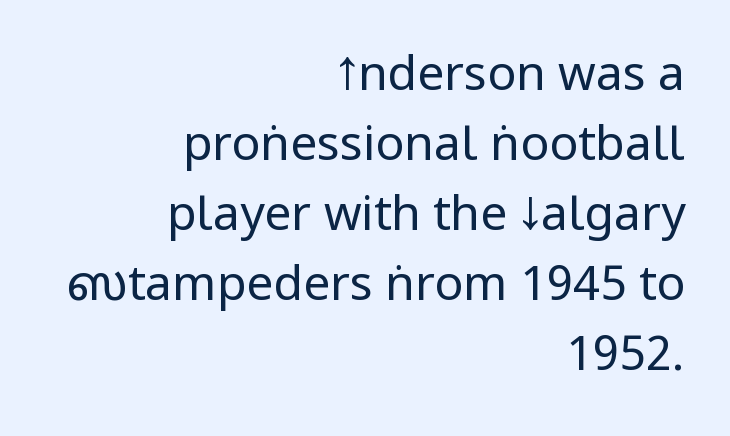
Font category for this specimen: sans-serif. Do the characters align in a grid? No, the font is proportional. When letters stand straight like this, we call the style roman or upright. The setting favours the right margin, as signatures and pull-quotes sometimes do. Type without underlining.
